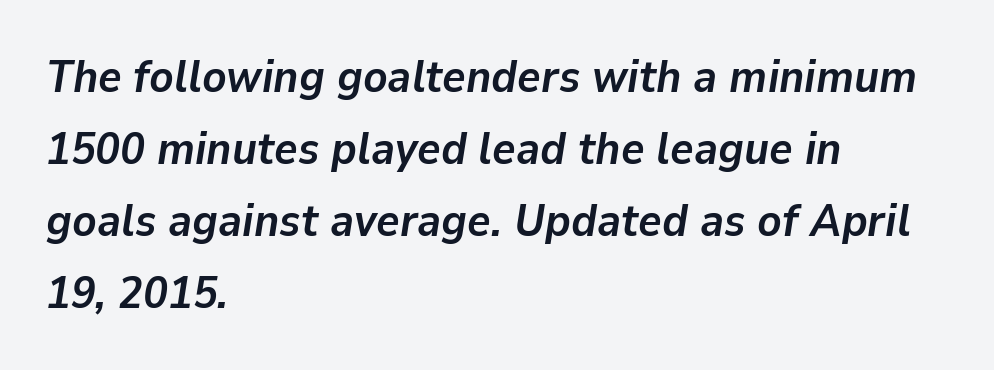
The image shows 45 px semibold type, italic (leaning right); set left-aligned, normal line spacing (1.6x), normal letter spacing, not underlined; low stroke contrast and a medium x-height.
